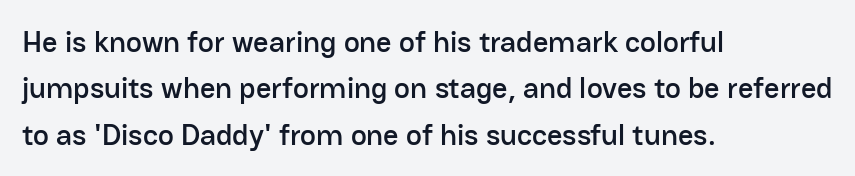
The words here are not underlined. The typography opts for an upright posture over an oblique one. What's the leading like? Ordinary, nothing unusual. A typesetter would call this proportional, since set widths differ per character.
